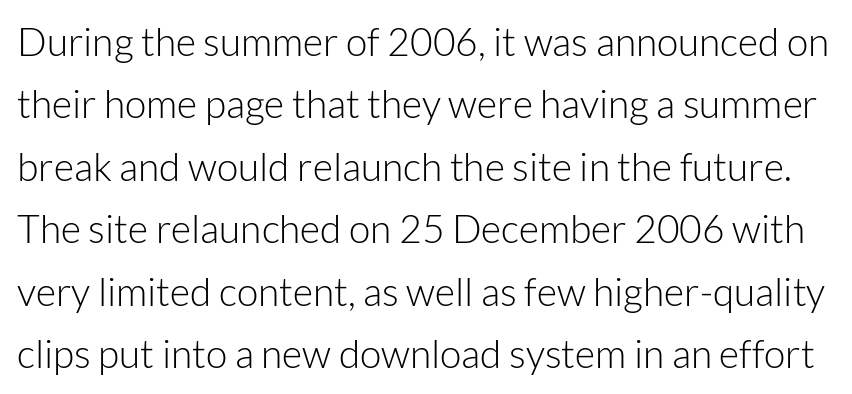
The image shows 39 px light sans-serif type, upright; set normal line spacing (1.6x), normal letter spacing, not underlined; low stroke contrast and a medium x-height.
